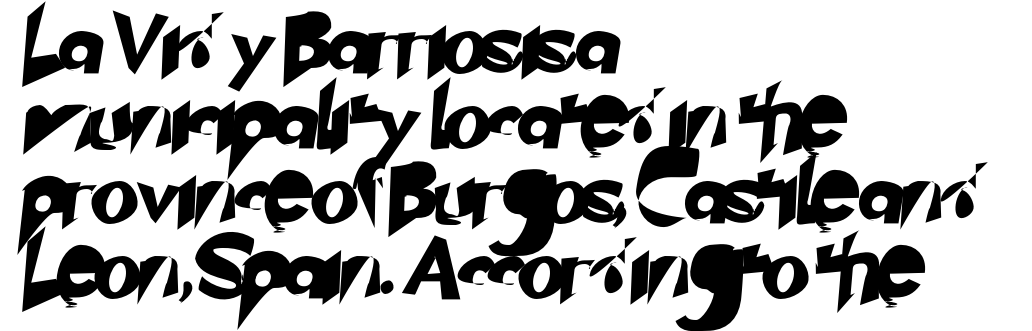
Check where the strokes stop: nothing finishes them off — pure sans. Characters follow at the spacing the type designer built in. The zone under the glyphs is completely vacant. Note the varied advance widths — an 'i' is clearly narrower than an 'm'. The lines are quadded left.
